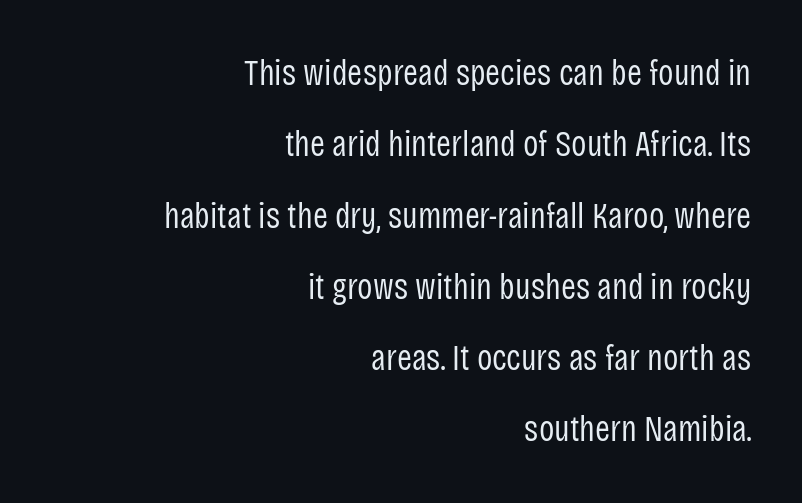
The image shows 36 px regular-weight, condensed sans-serif type, upright; set right-aligned, loose line spacing (1.98x), normal letter spacing, not underlined; low stroke contrast and a large x-height.
